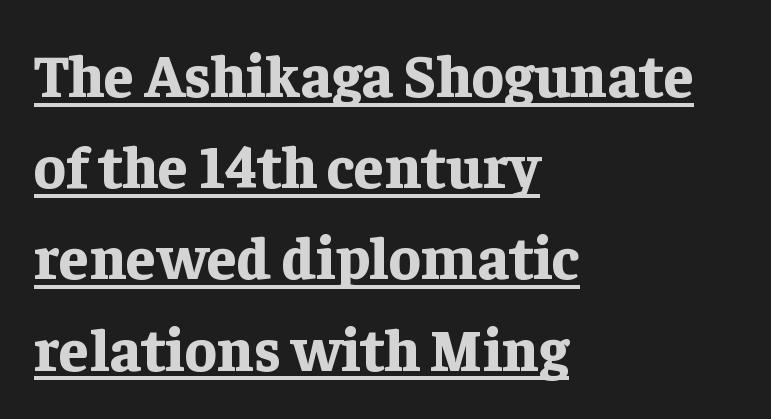
The image shows 60 px bold serif type, upright; set left-aligned, normal line spacing (1.52x), normal letter spacing, underlined; low stroke contrast and a medium x-height.
